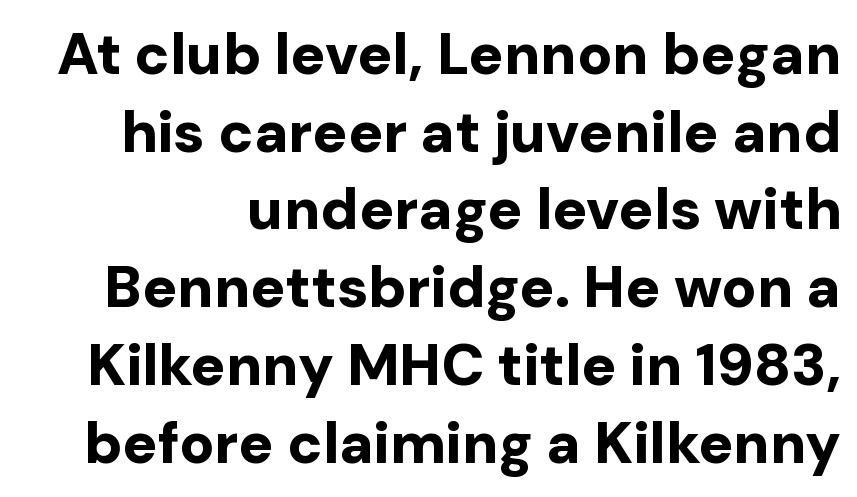
{"serif": "no", "italic": "no", "bold": "yes", "weight": "bold", "width": "normal", "stroke_contrast": "low", "x_height": "medium", "monospaced": "no", "underline": "no", "line_spacing": "normal", "line_spacing_ratio": 1.34, "letter_spacing": "normal", "letter_spacing_em": 0.0, "glyph_px": 58}
